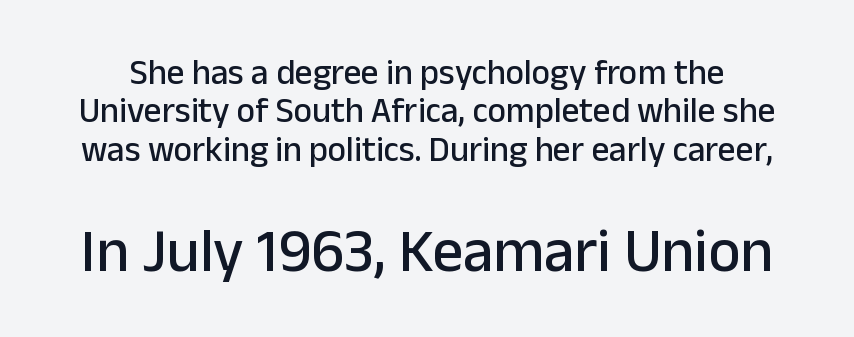
Q: Is the text italic (slanted)? A: No, it is upright.
Q: Is the typeface a serif or a sans-serif typeface? A: Sans-serif.
Q: Is the text underlined? A: No.
Q: Is the spacing between letters normal or unusually wide? A: Normal.
Q: Is the spacing between lines tight, normal or loose? A: Tight.
Q: Which block of text is set in a larger size, the first (top) or the second (bottom)? A: The second (bottom) one.
Q: Width (condensed, normal, or wide)? A: Normal.
Q: Stroke contrast? A: Low.
Q: x-height? A: Medium.
Q: Monospaced? A: No.
